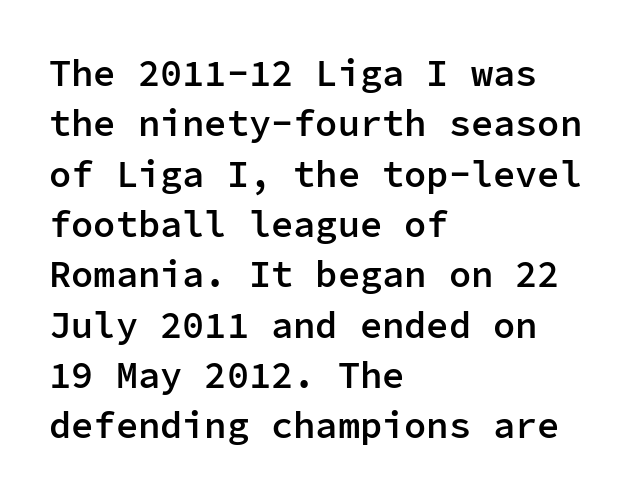
{"serif": "no", "italic": "no", "bold": "semi", "weight": "semibold", "width": "normal", "stroke_contrast": "low", "x_height": "medium", "monospaced": "yes", "underline": "no", "align": "left", "line_spacing": "normal", "line_spacing_ratio": 1.36, "letter_spacing": "normal", "letter_spacing_em": 0.0, "glyph_px": 37}
